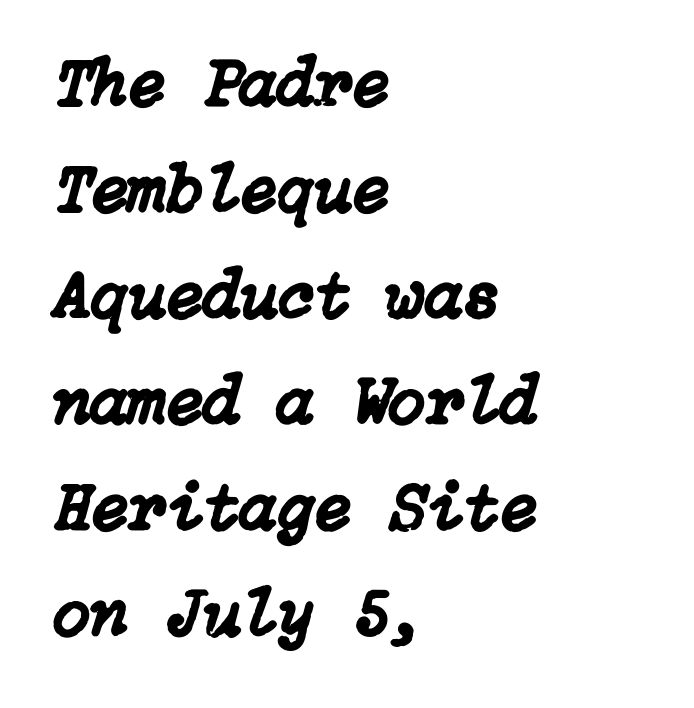
{"italic": "yes", "lean": "right", "slant_degrees": 15, "width": "normal", "stroke_contrast": "low", "x_height": "medium", "underline": "no", "align": "left", "line_spacing": "normal", "line_spacing_ratio": 1.56, "letter_spacing": "normal", "letter_spacing_em": 0.0, "glyph_px": 68}
